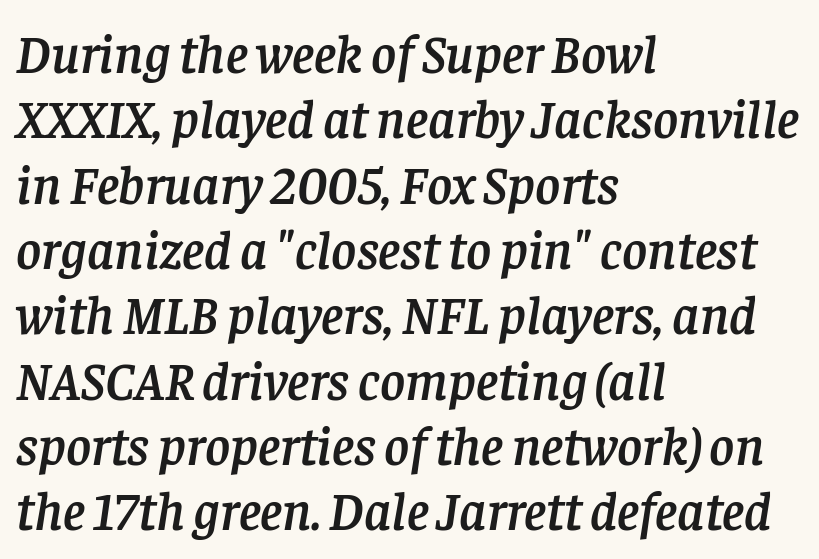
{"serif": "yes", "italic": "yes", "lean": "right", "slant_degrees": 8, "width": "normal", "stroke_contrast": "low", "x_height": "large", "monospaced": "no", "underline": "no", "align": "left", "line_spacing_ratio": 1.21, "letter_spacing": "normal", "letter_spacing_em": 0.0, "glyph_px": 54}
